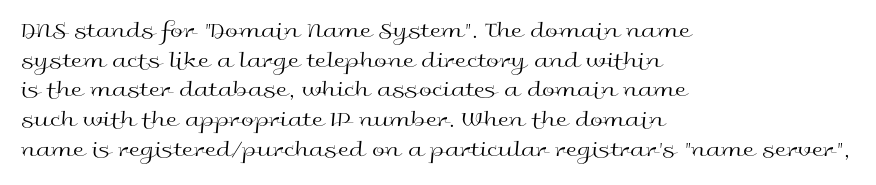
{"italic": "no", "bold": "no", "underline": "no", "align": "left", "line_spacing": "normal", "line_spacing_ratio": 1.29, "letter_spacing": "normal", "letter_spacing_em": 0.0, "glyph_px": 23}
